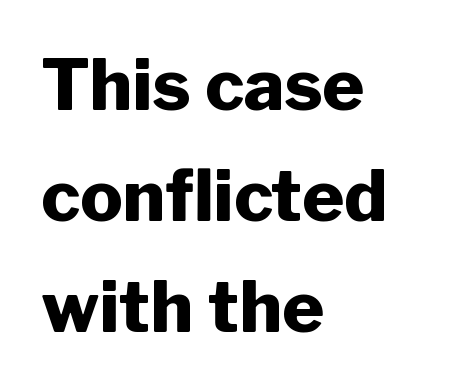
The image shows 71 px heavy sans-serif type, upright; set left-aligned, normal line spacing (1.56x), normal letter spacing, not underlined; low stroke contrast and a medium x-height.
